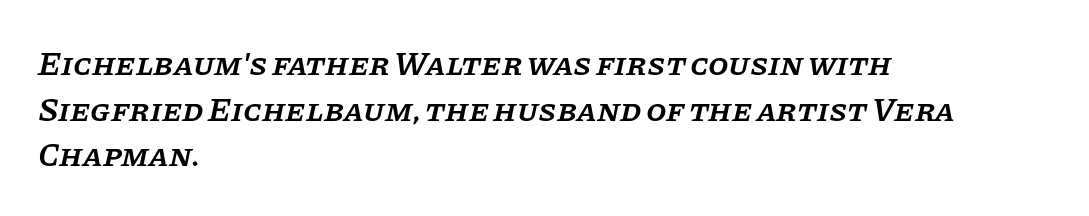
Layout note: lines flush left. Nothing unusual about the tracking: characters are spaced as the font intends. Regular leading. Slanted lettering throughout. Type without underlining.
